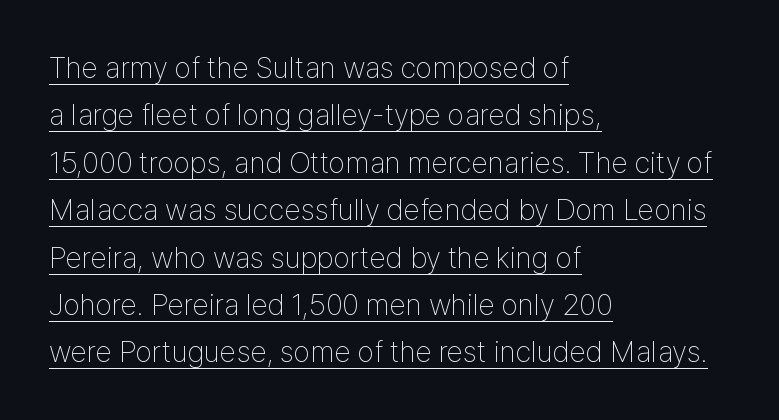
{"serif": "no", "italic": "no", "bold": "no", "weight": "thin", "width": "condensed", "stroke_contrast": "low", "x_height": "medium", "monospaced": "no", "underline": "yes", "align": "left", "line_spacing": "normal", "line_spacing_ratio": 1.58, "letter_spacing": "normal", "letter_spacing_em": 0.0, "glyph_px": 30}
